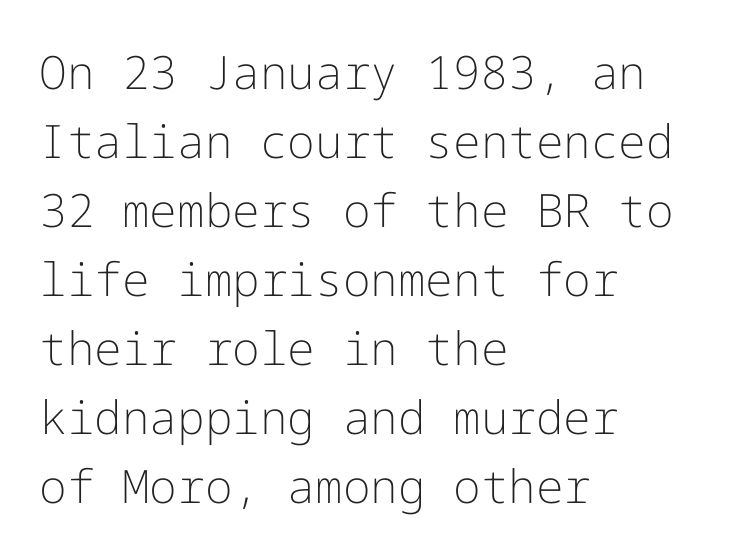
Nothing heavy about these letters — not bold at all. A typesetter would label this face a sans. Descenders hang freely into open space. Does extra space separate the letters? No, they use regular spacing.
